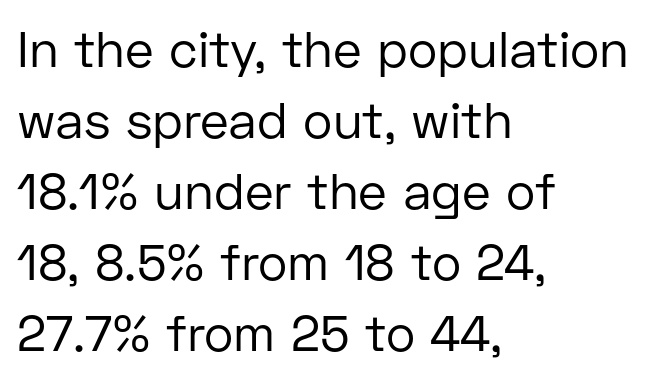
The image shows 50 px regular-weight sans-serif type, upright; set left-aligned, normal line spacing (1.42x), normal letter spacing, not underlined; low stroke contrast and a medium x-height.
